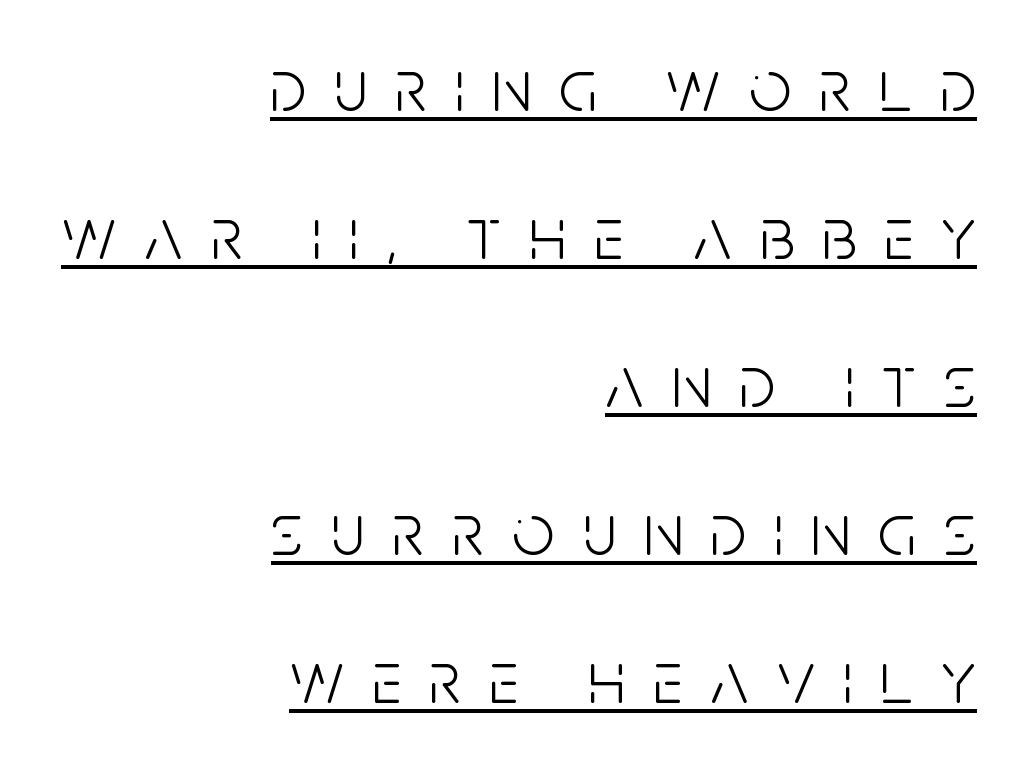
{"serif": "no", "italic": "no", "bold": "no", "weight": "light", "width": "condensed", "stroke_contrast": "low", "x_height": "large", "monospaced": "no", "underline": "yes", "align": "right", "line_spacing": "loose", "line_spacing_ratio": 2.0, "letter_spacing": "wide", "letter_spacing_em": 0.38, "glyph_px": 74}
